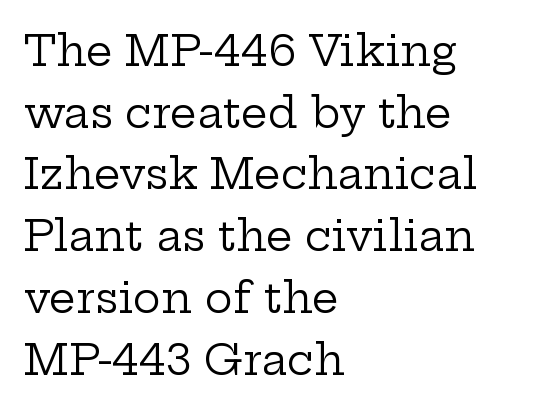
Q: Is the text bold? A: No.
Q: Is the text italic (slanted)? A: No, it is upright.
Q: Is the typeface a serif or a sans-serif typeface? A: Serif.
Q: Is the text underlined? A: No.
Q: How is the paragraph aligned? A: Left-aligned.
Q: Is the spacing between letters normal or unusually wide? A: Normal.
Q: Is the spacing between lines tight, normal or loose? A: Normal.
Q: Width (condensed, normal, or wide)? A: Wide.
Q: Stroke contrast? A: Low.
Q: x-height? A: Medium.
Q: Monospaced? A: No.
